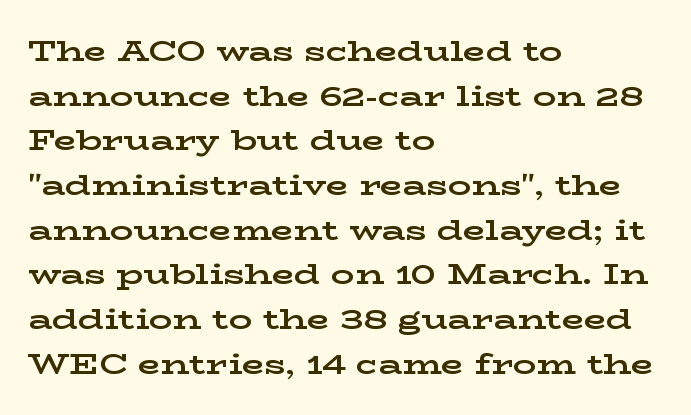
The image shows 29 px bold, wide serif type, upright; set left-aligned, normal line spacing (1.54x), normal letter spacing, not underlined; low stroke contrast and a medium x-height.
